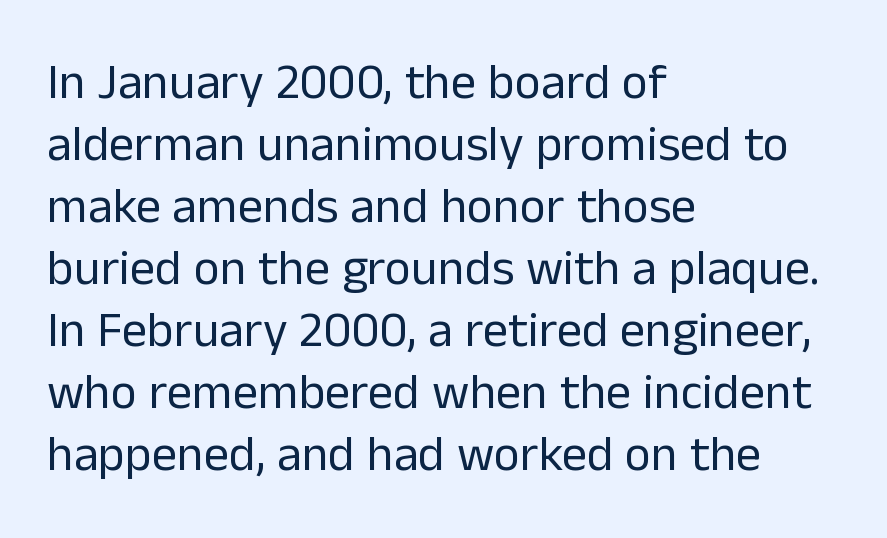
{"serif": "no", "italic": "no", "bold": "no", "weight": "regular", "width": "normal", "stroke_contrast": "low", "x_height": "medium", "monospaced": "no", "underline": "no", "align": "left", "line_spacing_ratio": 1.24, "letter_spacing": "normal", "letter_spacing_em": 0.0, "glyph_px": 50}
